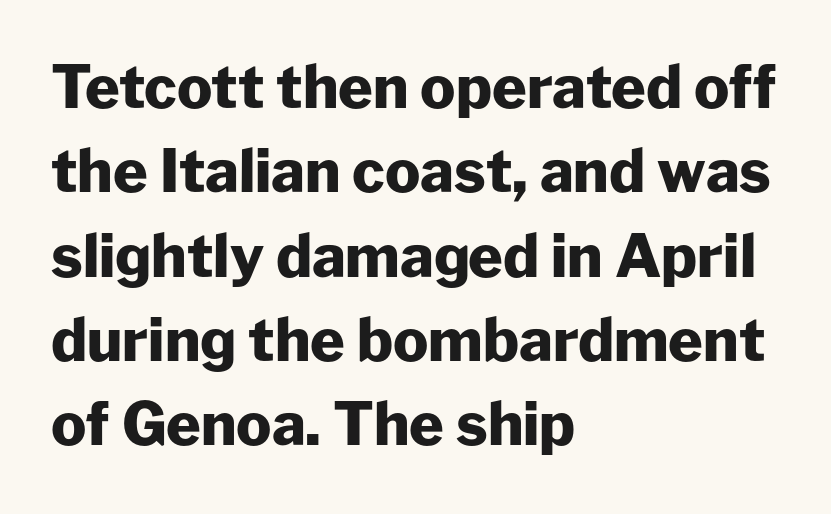
Q: Is the text bold? A: Yes.
Q: Is the text italic (slanted)? A: No, it is upright.
Q: Is the typeface a serif or a sans-serif typeface? A: Sans-serif.
Q: Is the text underlined? A: No.
Q: How is the paragraph aligned? A: Left-aligned.
Q: Is the spacing between letters normal or unusually wide? A: Normal.
Q: Is the spacing between lines tight, normal or loose? A: Normal.
Q: Width (condensed, normal, or wide)? A: Normal.
Q: Stroke contrast? A: Low.
Q: x-height? A: Medium.
Q: Monospaced? A: No.
